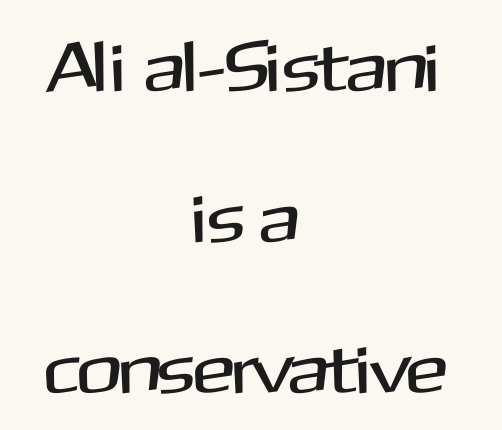
{"serif": "no", "italic": "no", "width": "normal", "stroke_contrast": "medium", "x_height": "medium", "monospaced": "no", "underline": "no", "align": "center", "line_spacing": "loose", "line_spacing_ratio": 2.13, "letter_spacing": "normal", "letter_spacing_em": 0.0, "glyph_px": 71}
